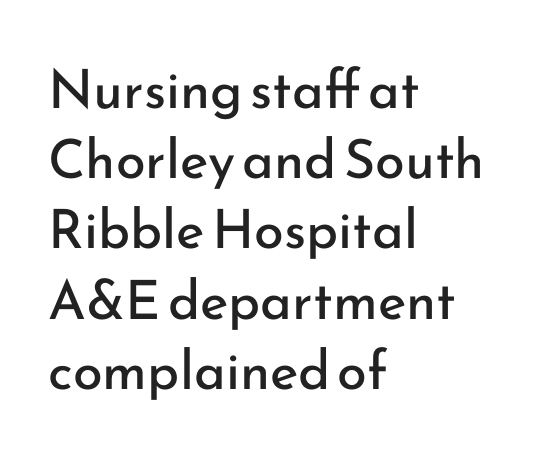
The strip under each line holds only bare page. Notice how the passage keeps a crisp vertical edge on the left only. Stroke terminals: plain, sans-serif. The font's upright variant was chosen for this text. You could not count columns in this text — the font is proportionally spaced. The font is comparable to plain body text, perhaps lighter.
